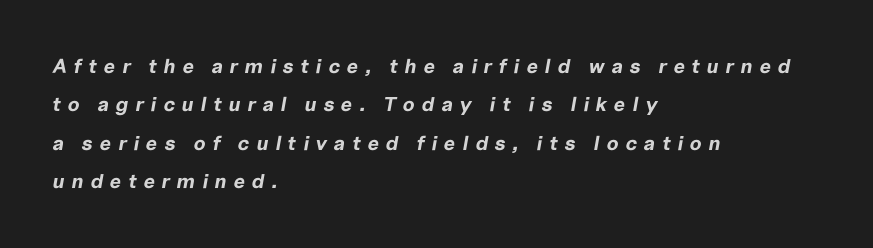
The image shows 20 px bold type, italic (leaning right); set left-aligned, loose line spacing (1.92x), unusually wide letter spacing (+0.35 em), not underlined.
